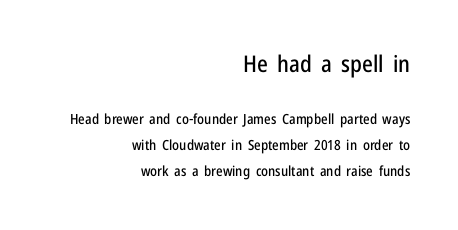
Leftover space on each line is placed entirely before the opening word. The specimen reads as upright at a glance. Does extra space separate the letters? No, they use regular spacing. Note: larger setting up top, smaller setting below. Nobody drew a line under any word here.
